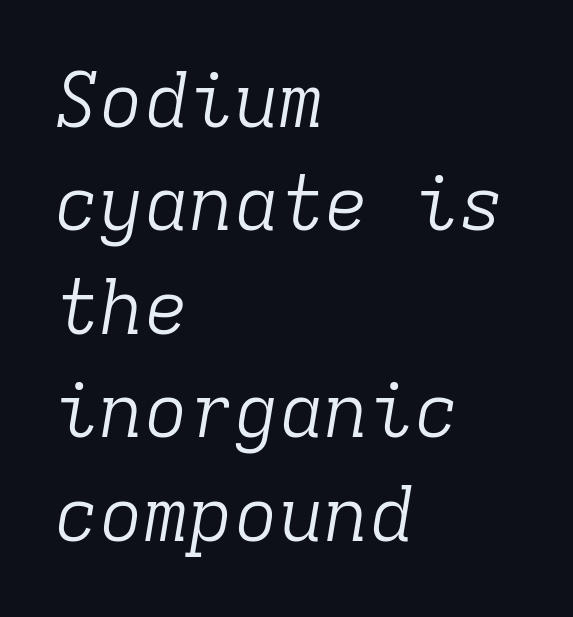
{"serif": "yes", "italic": "yes", "lean": "right", "slant_degrees": 9, "bold": "no", "weight": "light", "width": "normal", "stroke_contrast": "low", "x_height": "medium", "monospaced": "yes", "underline": "no", "align": "left", "line_spacing": "normal", "line_spacing_ratio": 1.38, "letter_spacing": "normal", "letter_spacing_em": 0.0, "glyph_px": 75}
